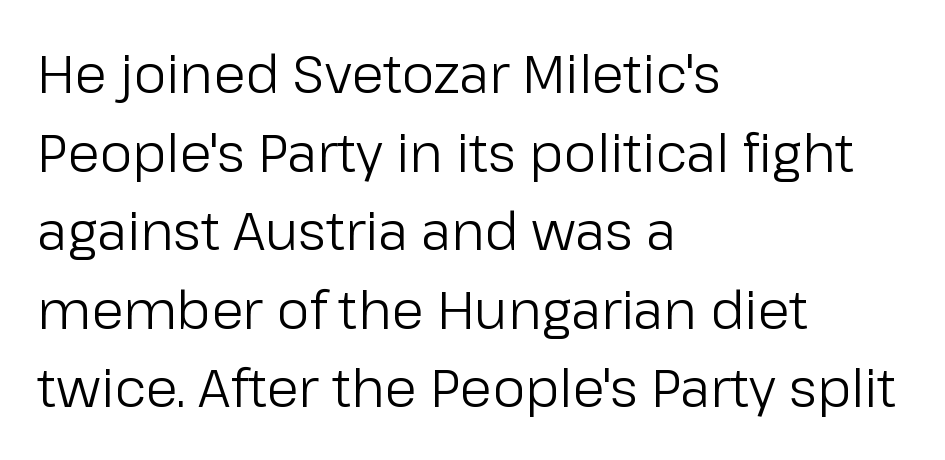
Weight: not bold — regular or lighter. Grotesque or geometric, the face here clearly has no serifs. Honestly, there is no underline to notice here at all. Leading matches the norm, producing a regular column. Style check: upright.
